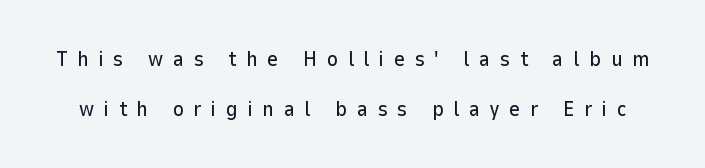
Q: Is the text italic (slanted)? A: No, it is upright.
Q: Is the text underlined? A: No.
Q: Is the spacing between letters normal or unusually wide? A: Unusually wide.
Q: Is the spacing between lines tight, normal or loose? A: Loose.
